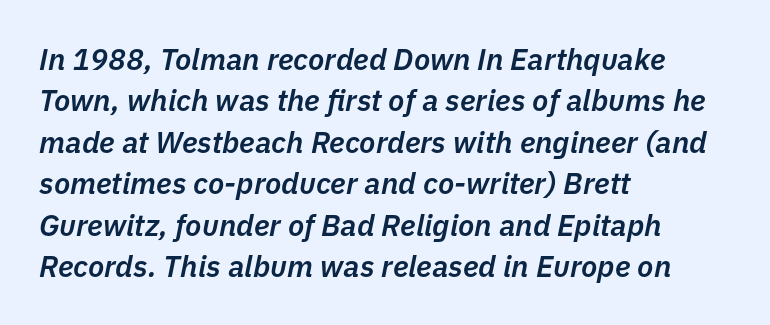
{"italic": "yes", "lean": "right", "slant_degrees": 11, "bold": "semi", "weight": "semibold", "width": "normal", "stroke_contrast": "low", "x_height": "medium", "monospaced": "no", "underline": "no", "align": "left", "line_spacing": "normal", "line_spacing_ratio": 1.38, "letter_spacing": "normal", "letter_spacing_em": 0.0, "glyph_px": 30}
